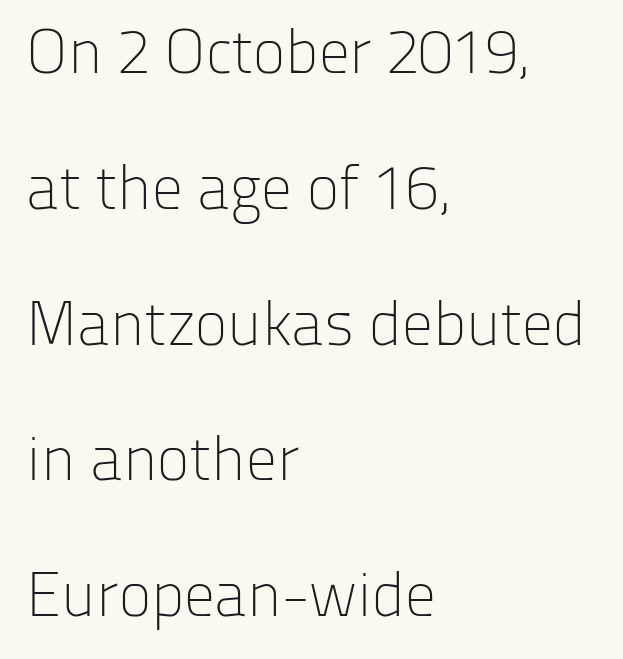
Q: Is the text bold? A: No.
Q: Is the text italic (slanted)? A: No, it is upright.
Q: Is the typeface a serif or a sans-serif typeface? A: Sans-serif.
Q: Is the text underlined? A: No.
Q: How is the paragraph aligned? A: Left-aligned.
Q: Is the spacing between letters normal or unusually wide? A: Normal.
Q: Is the spacing between lines tight, normal or loose? A: Loose.
Q: Width (condensed, normal, or wide)? A: Normal.
Q: Stroke contrast? A: Low.
Q: x-height? A: Medium.
Q: Monospaced? A: No.
